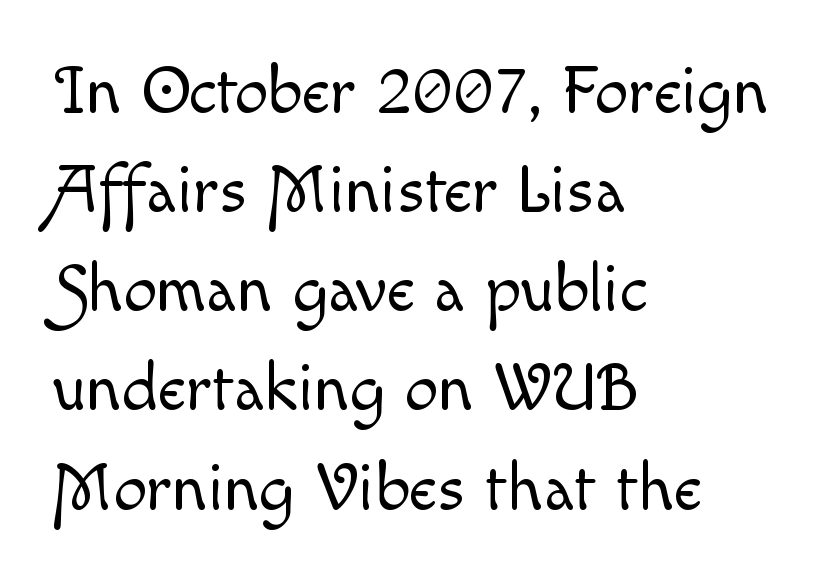
{"italic": "no", "bold": "no", "weight": "light", "width": "normal", "x_height": "small", "monospaced": "no", "underline": "no", "align": "left", "line_spacing": "normal", "line_spacing_ratio": 1.48, "letter_spacing": "normal", "letter_spacing_em": 0.0, "glyph_px": 67}
